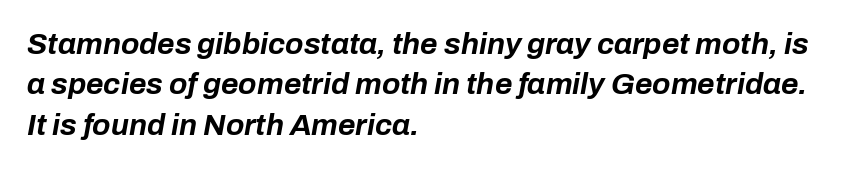
Q: Is the text bold? A: Yes.
Q: Is the text italic (slanted)? A: Yes, it leans right by about 10 degrees.
Q: Is the text underlined? A: No.
Q: How is the paragraph aligned? A: Left-aligned.
Q: Is the spacing between letters normal or unusually wide? A: Normal.
Q: Is the spacing between lines tight, normal or loose? A: Normal.
Q: Width (condensed, normal, or wide)? A: Normal.
Q: Stroke contrast? A: Low.
Q: x-height? A: Medium.
Q: Monospaced? A: No.
